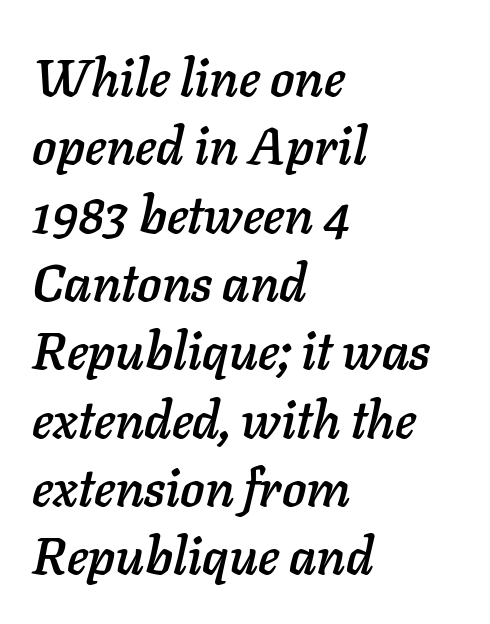
{"italic": "yes", "lean": "right", "slant_degrees": 11, "width": "normal", "stroke_contrast": "low", "x_height": "medium", "monospaced": "no", "underline": "no", "align": "left", "line_spacing": "normal", "line_spacing_ratio": 1.34, "letter_spacing": "normal", "letter_spacing_em": 0.0, "glyph_px": 51}
